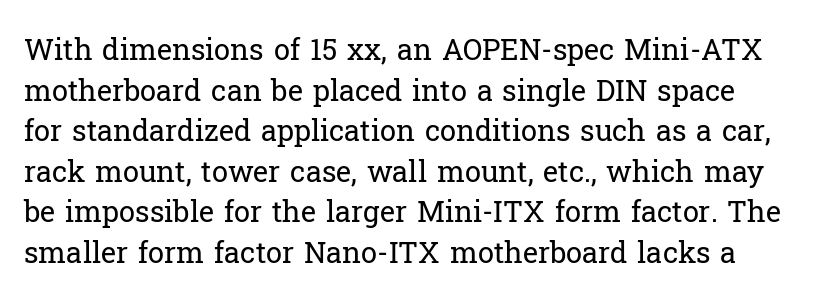
Each letter keeps its own natural width here, so spacing adapts to shape. Line spacing here is normal. A roman cut, with each character standing at attention. Spacing between characters is what you'd get straight out of the box. These glyphs show unthickened strokes, regular width or finer. Serifs: yes, visible at the terminals of the letterforms.
